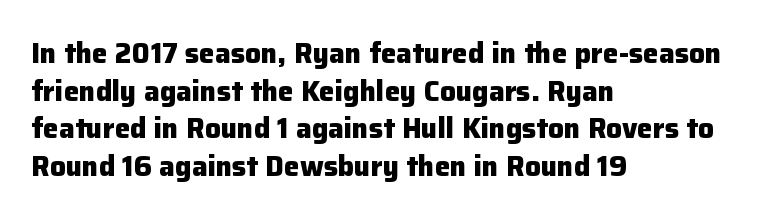
Q: Is the text bold? A: Yes.
Q: Is the text italic (slanted)? A: No, it is upright.
Q: Is the typeface a serif or a sans-serif typeface? A: Sans-serif.
Q: Is the text underlined? A: No.
Q: How is the paragraph aligned? A: Left-aligned.
Q: Is the spacing between letters normal or unusually wide? A: Normal.
Q: Is the spacing between lines tight, normal or loose? A: Normal.
Q: Width (condensed, normal, or wide)? A: Normal.
Q: Stroke contrast? A: Low.
Q: x-height? A: Medium.
Q: Monospaced? A: No.
